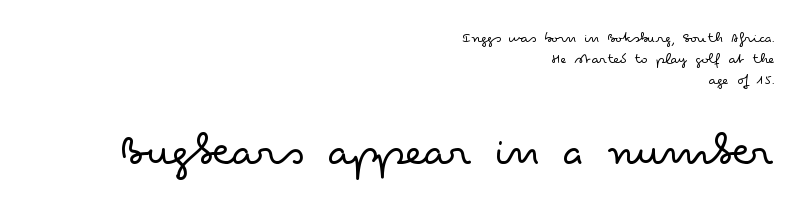
Q: Is the text bold? A: No.
Q: Is the text italic (slanted)? A: No, it is upright.
Q: Is the typeface a serif or a sans-serif typeface? A: Sans-serif.
Q: Is the text underlined? A: No.
Q: How is the paragraph aligned? A: Right-aligned.
Q: Is the spacing between letters normal or unusually wide? A: Normal.
Q: Is the spacing between lines tight, normal or loose? A: Normal.
Q: Which block of text is set in a larger size, the first (top) or the second (bottom)? A: The second (bottom) one.
Q: Width (condensed, normal, or wide)? A: Wide.
Q: Stroke contrast? A: Low.
Q: x-height? A: Small.
Q: Monospaced? A: No.
